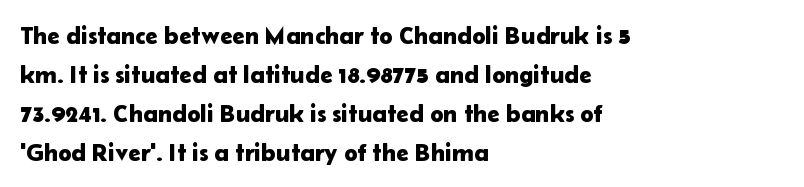
{"italic": "no", "underline": "no", "align": "left", "line_spacing": "normal", "line_spacing_ratio": 1.56, "letter_spacing": "normal", "letter_spacing_em": 0.0, "glyph_px": 25}
